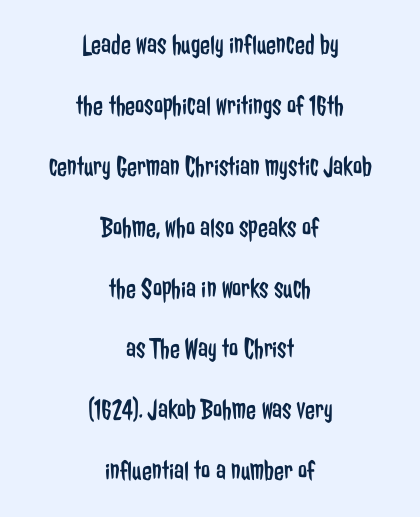
The letterforms sit shoulder to shoulder at normal distance. The font's upright variant was chosen for this text. The space between consecutive lines is lavish. The compositor balanced each line on the midline. Anything drawn beneath the words? Only blank space. Spacing verdict: proportional, widths tailored to each character.
